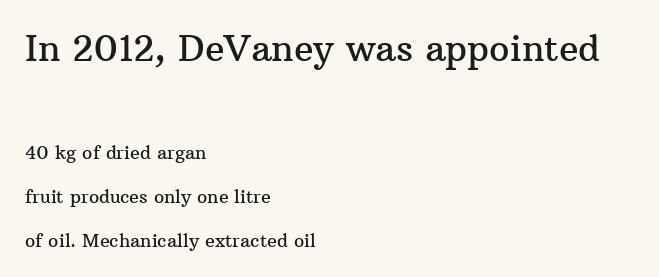
Q: Is the text italic (slanted)? A: No, it is upright.
Q: Is the typeface a serif or a sans-serif typeface? A: Serif.
Q: Is the text underlined? A: No.
Q: How is the paragraph aligned? A: Left-aligned.
Q: Is the spacing between letters normal or unusually wide? A: Normal.
Q: Is the spacing between lines tight, normal or loose? A: Loose.
Q: Which block of text is set in a larger size, the first (top) or the second (bottom)? A: The first (top) one.
Q: Width (condensed, normal, or wide)? A: Normal.
Q: Stroke contrast? A: Medium.
Q: x-height? A: Medium.
Q: Monospaced? A: No.
